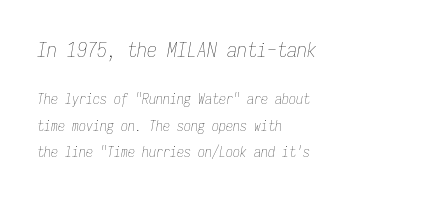
Q: Is the text bold? A: No.
Q: Is the text italic (slanted)? A: Yes, it leans right by about 9 degrees.
Q: Is the text underlined? A: No.
Q: How is the paragraph aligned? A: Left-aligned.
Q: Is the spacing between letters normal or unusually wide? A: Normal.
Q: Which block of text is set in a larger size, the first (top) or the second (bottom)? A: The first (top) one.
